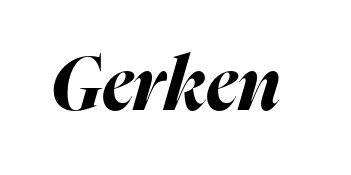
The letters are bold, with thick, heavy strokes. Emphasis-style slanted type is in use. Type without underlining. Each letter keeps its own natural width here, so spacing adapts to shape.
